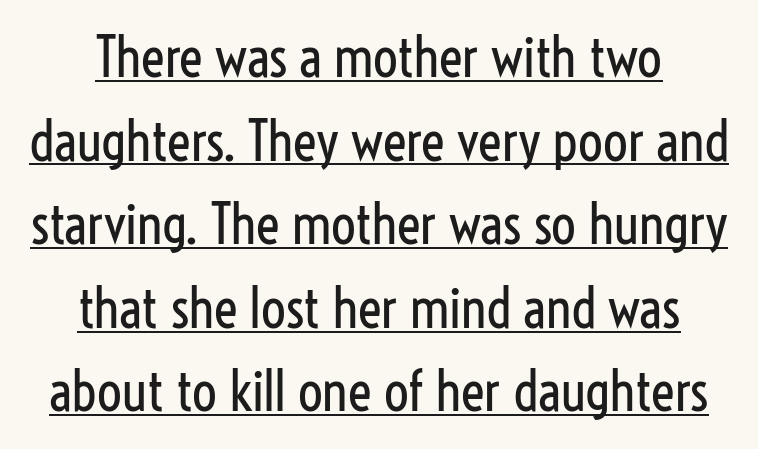
{"serif": "no", "italic": "no", "bold": "no", "weight": "regular", "width": "condensed", "stroke_contrast": "low", "x_height": "medium", "monospaced": "no", "underline": "yes", "align": "center", "line_spacing": "normal", "line_spacing_ratio": 1.52, "letter_spacing": "normal", "letter_spacing_em": 0.0, "glyph_px": 55}
